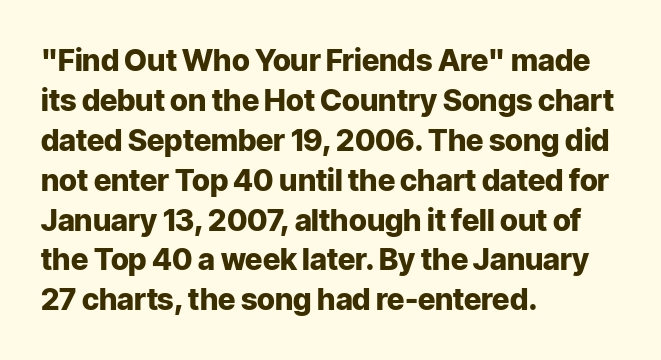
The image shows 30 px heavy sans-serif type, upright; set left-aligned, normal line spacing (1.33x), normal letter spacing, not underlined; low stroke contrast and a medium x-height.
